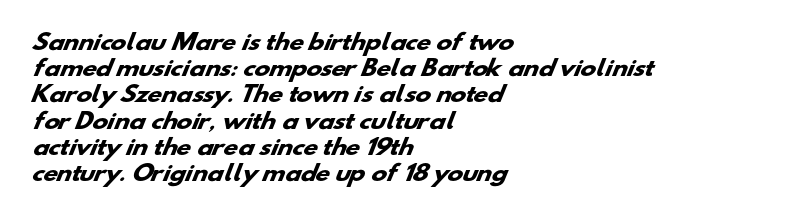
The image shows 21 px bold type; set left-aligned, normal line spacing (1.25x), normal letter spacing, not underlined.
